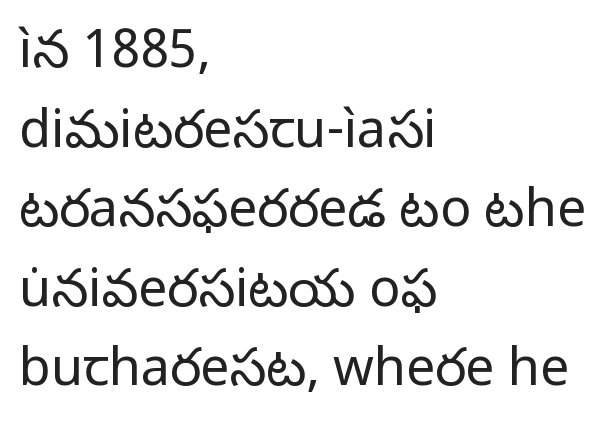
The image shows 52 px regular-weight sans-serif type, upright; set left-aligned, normal line spacing (1.53x), normal letter spacing, not underlined; low stroke contrast and a medium x-height.
